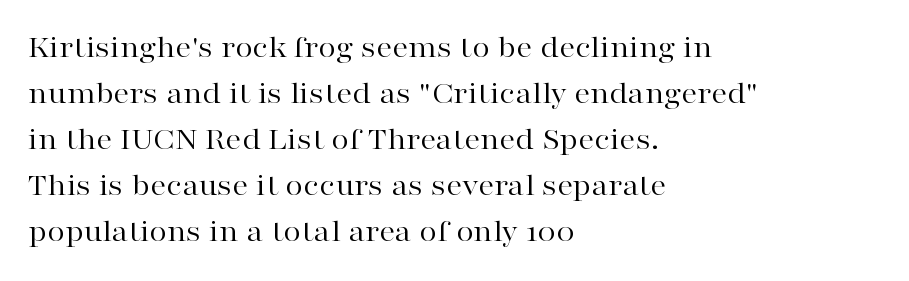
The image shows 32 px regular-weight, wide serif type, upright; set left-aligned, normal line spacing (1.44x), normal letter spacing, not underlined; high stroke contrast and a medium x-height.
